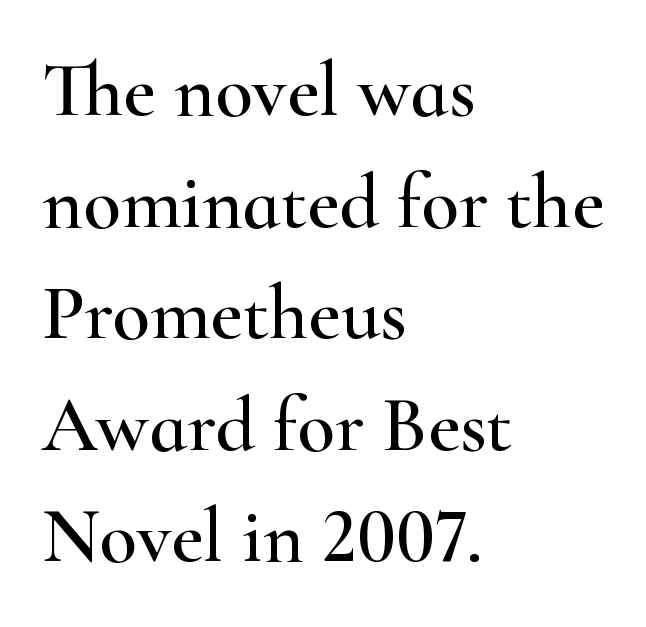
Italic? Not at all — the glyphs are vertical. The face used here is seriffed, in the tradition of book romans. These lines keep a tight, regular rhythm from letter to letter. Caption: multi-line text, flush left, ragged right. Character widths vary here, with narrow letters taking less room than wide ones.
